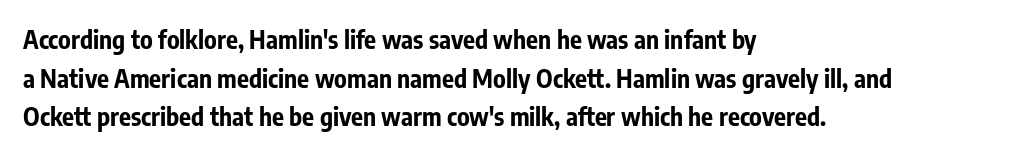
{"italic": "no", "bold": "yes", "underline": "no", "align": "left", "line_spacing": "normal", "line_spacing_ratio": 1.55, "letter_spacing": "normal", "letter_spacing_em": 0.0, "glyph_px": 25}
